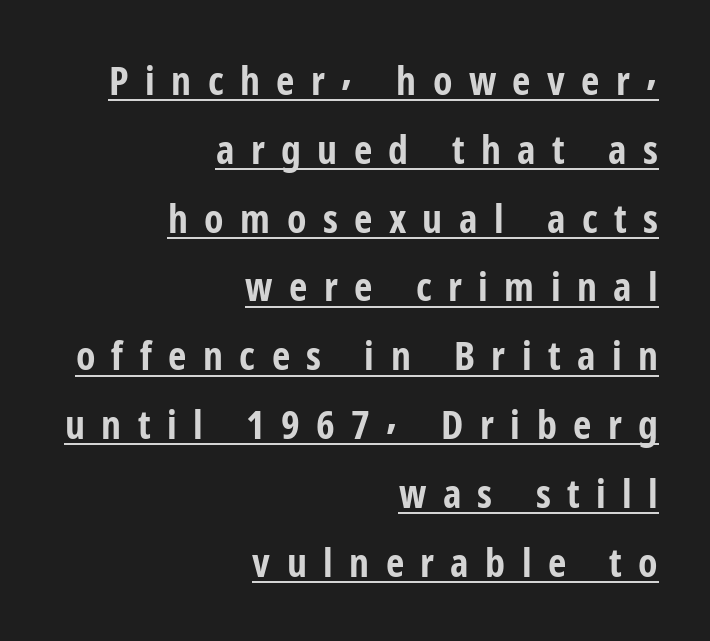
The image shows 40 px bold, condensed sans-serif type, upright; set right-aligned, line spacing 1.72x, unusually wide letter spacing (+0.41 em), underlined; low stroke contrast and a medium x-height.
